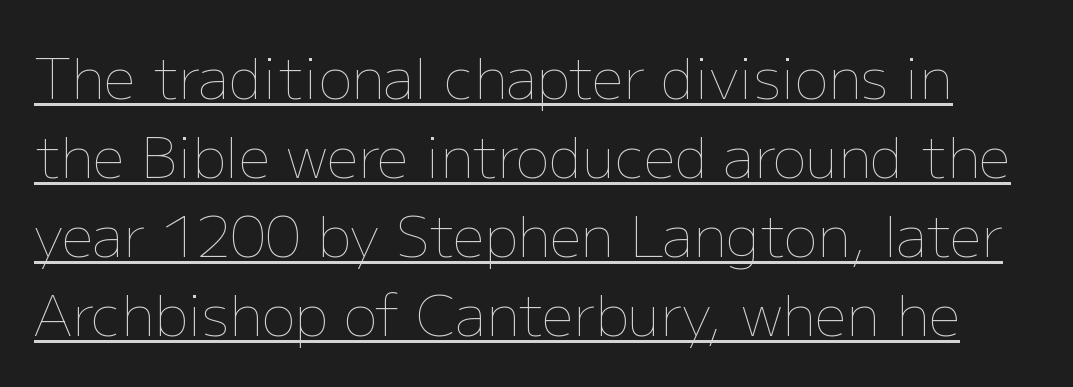
Q: Is the text bold? A: No.
Q: Is the text italic (slanted)? A: No, it is upright.
Q: Is the text underlined? A: Yes.
Q: Is the spacing between letters normal or unusually wide? A: Normal.
Q: Is the spacing between lines tight, normal or loose? A: Normal.
Q: Width (condensed, normal, or wide)? A: Normal.
Q: Stroke contrast? A: Low.
Q: x-height? A: Medium.
Q: Monospaced? A: No.
